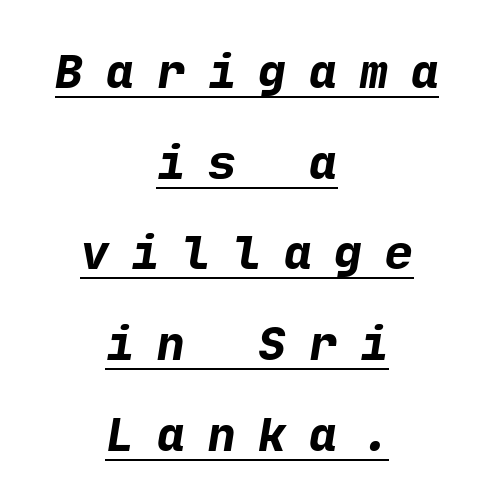
Q: Is the text bold? A: Yes.
Q: Is the typeface a serif or a sans-serif typeface? A: Sans-serif.
Q: Is the text underlined? A: Yes.
Q: How is the paragraph aligned? A: Centered.
Q: Is the spacing between letters normal or unusually wide? A: Unusually wide.
Q: Is the spacing between lines tight, normal or loose? A: Loose.
Q: Width (condensed, normal, or wide)? A: Normal.
Q: Stroke contrast? A: Low.
Q: x-height? A: Medium.
